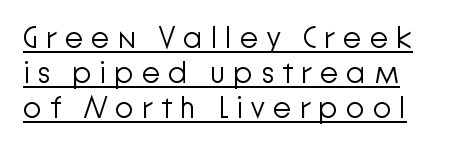
{"serif": "no", "italic": "no", "bold": "no", "weight": "light", "width": "normal", "stroke_contrast": "low", "x_height": "medium", "monospaced": "no", "underline": "yes", "line_spacing": "tight", "line_spacing_ratio": 1.13, "letter_spacing": "wide", "letter_spacing_em": 0.24, "glyph_px": 31}
